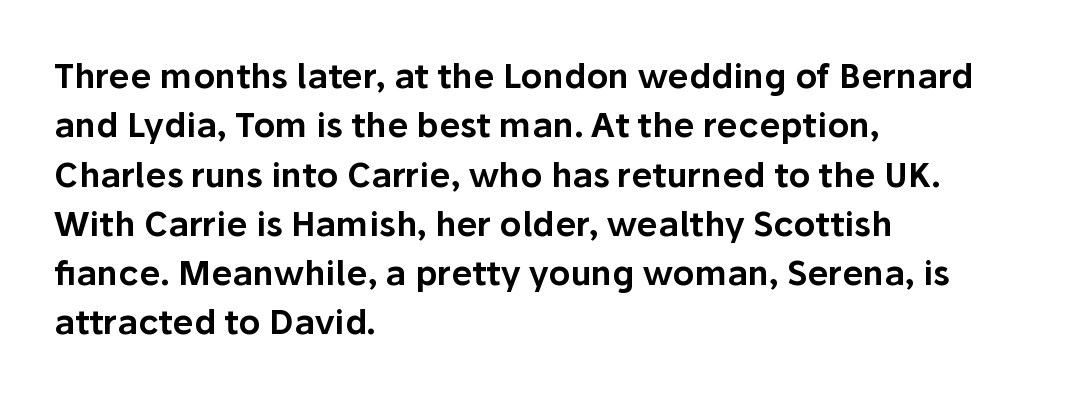
Q: Is the text italic (slanted)? A: No, it is upright.
Q: Is the typeface a serif or a sans-serif typeface? A: Sans-serif.
Q: Is the text underlined? A: No.
Q: How is the paragraph aligned? A: Left-aligned.
Q: Is the spacing between letters normal or unusually wide? A: Normal.
Q: Is the spacing between lines tight, normal or loose? A: Normal.
Q: Width (condensed, normal, or wide)? A: Normal.
Q: Stroke contrast? A: Low.
Q: x-height? A: Medium.
Q: Monospaced? A: No.
